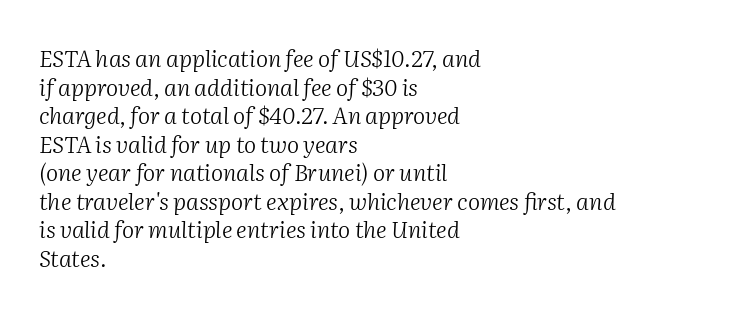
Q: Is the text bold? A: No.
Q: Is the text italic (slanted)? A: Yes, it leans right by about 2 degrees.
Q: Is the text underlined? A: No.
Q: How is the paragraph aligned? A: Left-aligned.
Q: Is the spacing between letters normal or unusually wide? A: Normal.
